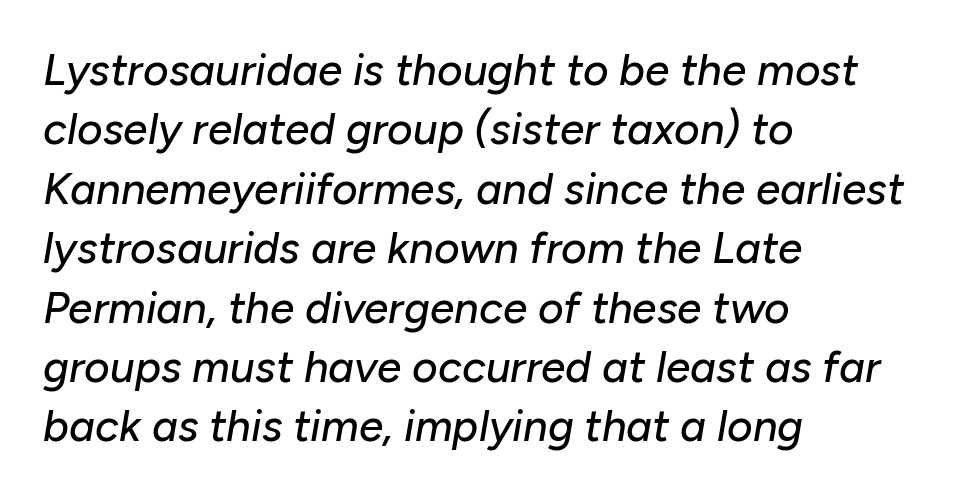
{"italic": "yes", "lean": "right", "slant_degrees": 10, "width": "normal", "stroke_contrast": "low", "x_height": "medium", "monospaced": "no", "underline": "no", "align": "left", "line_spacing": "normal", "line_spacing_ratio": 1.35, "letter_spacing": "normal", "letter_spacing_em": 0.0, "glyph_px": 44}
